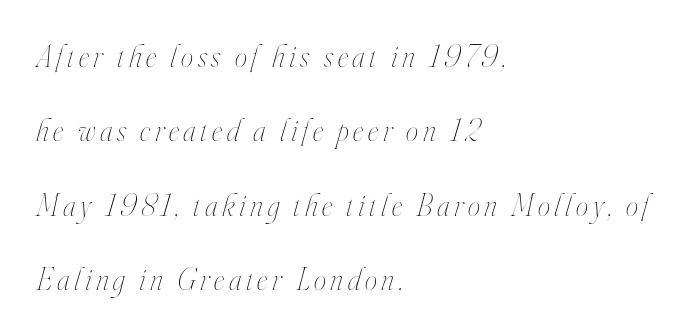
The image shows 31 px thin, condensed type, italic (leaning right); set left-aligned, loose line spacing (2.4x), not underlined; high stroke contrast and a small x-height.
